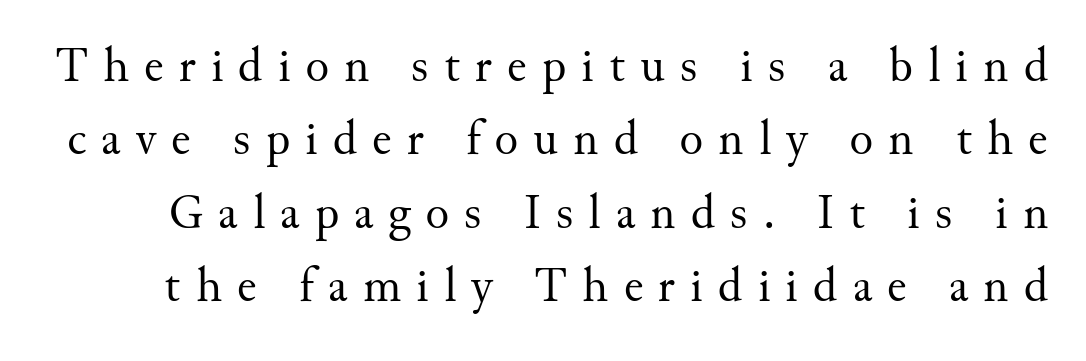
Heaviness? Minimal to ordinary, like unemphasized prose. Notice how descenders clear the ascenders below comfortably — that's standard leading. This sample has the flowing, uneven cadence of proportional lettering. The glyphs in this specimen are seriffed.
